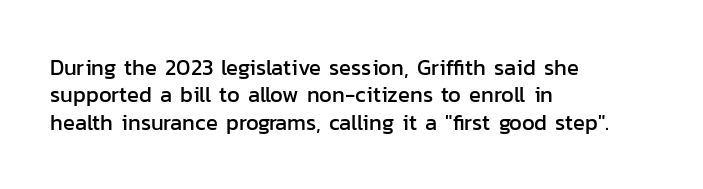
Q: Is the text italic (slanted)? A: No, it is upright.
Q: Is the text underlined? A: No.
Q: How is the paragraph aligned? A: Left-aligned.
Q: Is the spacing between letters normal or unusually wide? A: Normal.
